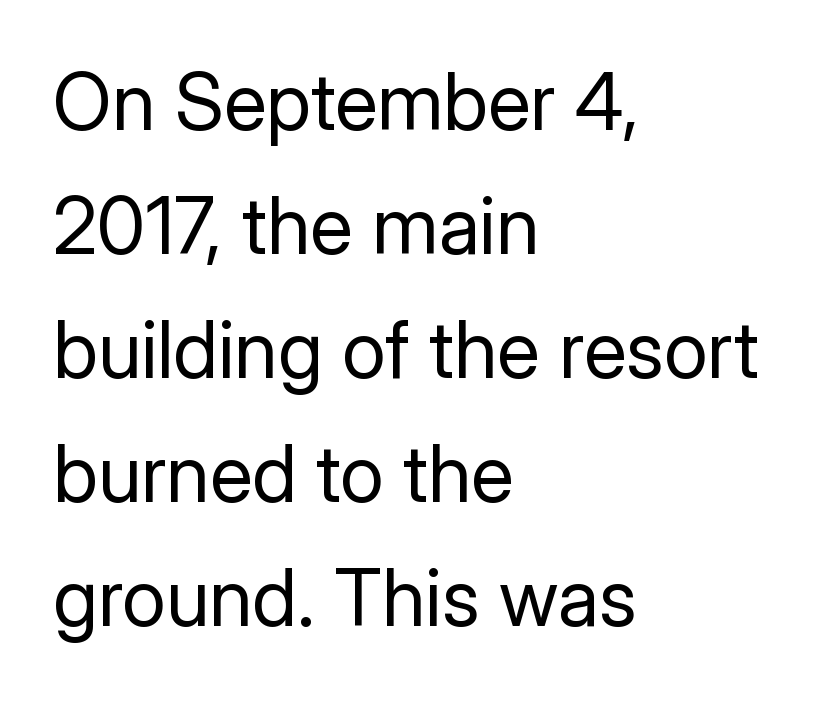
Q: Is the text bold? A: No.
Q: Is the text italic (slanted)? A: No, it is upright.
Q: Is the typeface a serif or a sans-serif typeface? A: Sans-serif.
Q: Is the text underlined? A: No.
Q: How is the paragraph aligned? A: Left-aligned.
Q: Is the spacing between letters normal or unusually wide? A: Normal.
Q: Is the spacing between lines tight, normal or loose? A: Normal.
Q: Width (condensed, normal, or wide)? A: Normal.
Q: Stroke contrast? A: Low.
Q: x-height? A: Medium.
Q: Monospaced? A: No.
